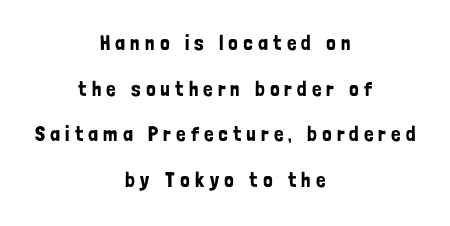
The gaps between neighbouring characters are conspicuously large. The letters stand upright; this is a roman face. Short and long lines alike share a common midpoint. Each new line begins a long way beneath the previous one. Letters rest on an invisible, unmarked baseline.
